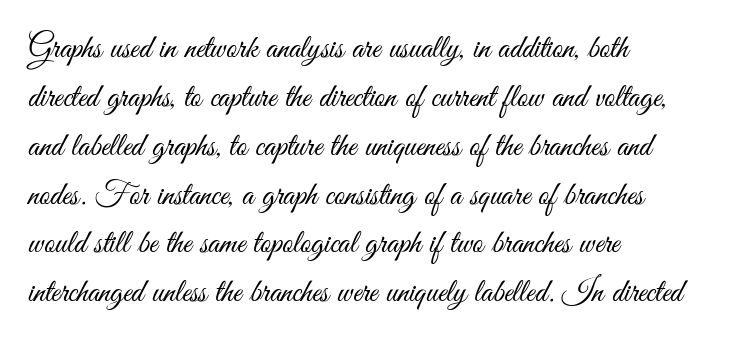
{"serif": "no", "bold": "no", "weight": "light", "width": "condensed", "stroke_contrast": "medium", "x_height": "small", "monospaced": "no", "underline": "no", "align": "left", "line_spacing": "normal", "line_spacing_ratio": 1.48, "letter_spacing": "normal", "letter_spacing_em": 0.0, "glyph_px": 33}
